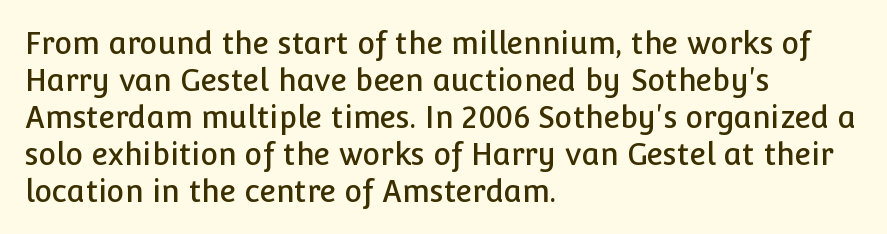
The image shows 30 px sans-serif type, upright; set left-aligned, line spacing 1.23x, normal letter spacing, not underlined; low stroke contrast and a medium x-height.
